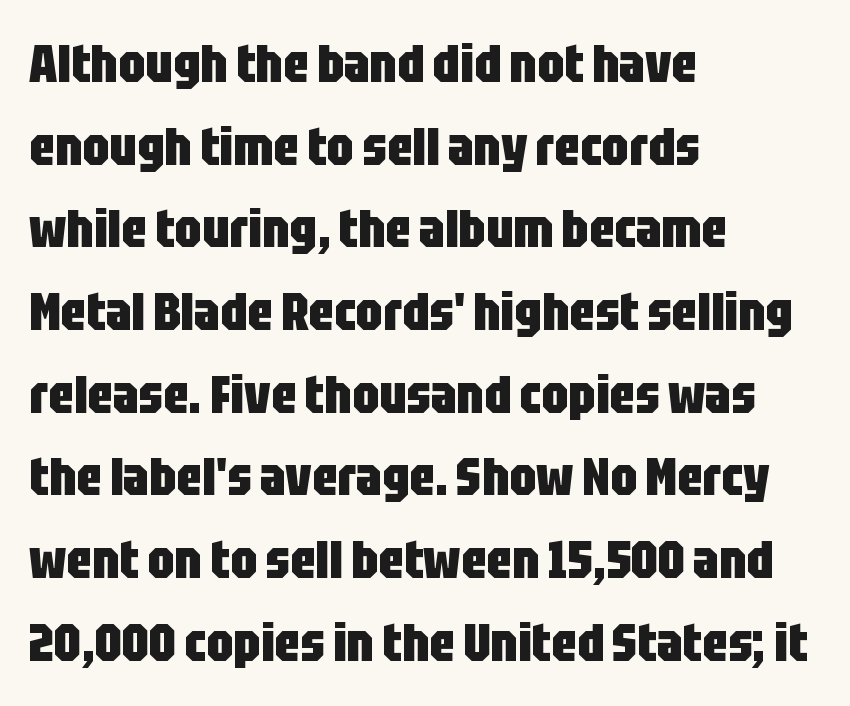
A roman cut, with each character standing at attention. Note the varied advance widths — an 'i' is clearly narrower than an 'm'. The designer went with a sans here, leaving each stem footless. Set as a true bold cut, around the 700 mark. Clear beneath every line of the passage. Quick note: interline space is typical.
